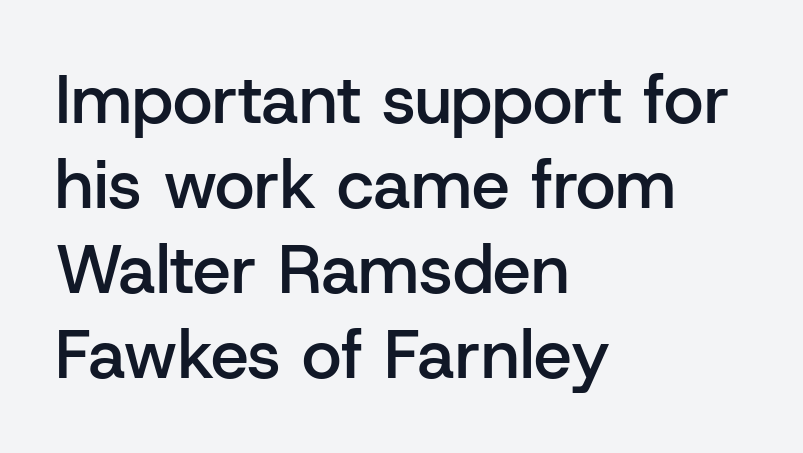
{"serif": "no", "italic": "no", "bold": "semi", "weight": "semibold", "width": "normal", "stroke_contrast": "low", "x_height": "medium", "monospaced": "no", "underline": "no", "align": "left", "line_spacing": "normal", "line_spacing_ratio": 1.25, "letter_spacing": "normal", "letter_spacing_em": 0.0, "glyph_px": 68}
